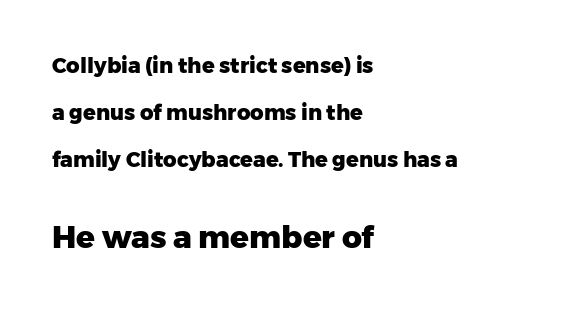
Q: Is the text bold? A: Yes.
Q: Is the text italic (slanted)? A: No, it is upright.
Q: Is the typeface a serif or a sans-serif typeface? A: Sans-serif.
Q: Is the text underlined? A: No.
Q: How is the paragraph aligned? A: Left-aligned.
Q: Is the spacing between letters normal or unusually wide? A: Normal.
Q: Is the spacing between lines tight, normal or loose? A: Loose.
Q: Which block of text is set in a larger size, the first (top) or the second (bottom)? A: The second (bottom) one.
Q: Width (condensed, normal, or wide)? A: Normal.
Q: Stroke contrast? A: Low.
Q: x-height? A: Medium.
Q: Monospaced? A: No.
